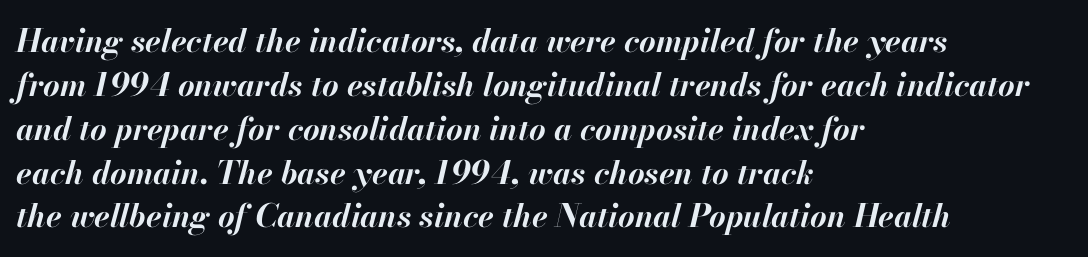
Q: Is the text bold? A: Yes.
Q: Is the text italic (slanted)? A: Yes, it leans right by about 13 degrees.
Q: Is the text underlined? A: No.
Q: How is the paragraph aligned? A: Left-aligned.
Q: Is the spacing between letters normal or unusually wide? A: Normal.
Q: Is the spacing between lines tight, normal or loose? A: Normal.
Q: Width (condensed, normal, or wide)? A: Normal.
Q: Stroke contrast? A: High.
Q: x-height? A: Small.
Q: Monospaced? A: No.
